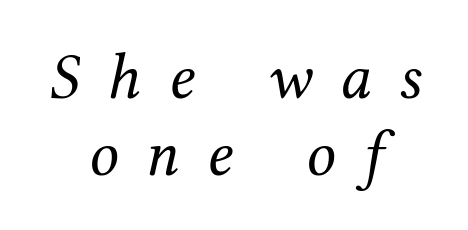
These lines are rendered in a variable-pitch font. The typesetter chose a symmetrical, centered arrangement here. The type family on display is of the serif kind. Summary of weight: not heavy and not bold.
